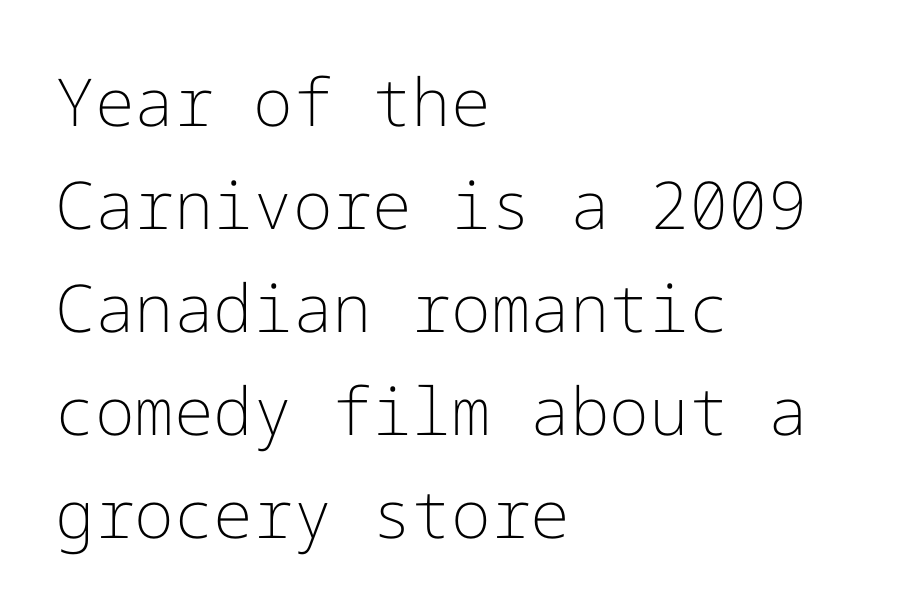
{"serif": "no", "italic": "no", "bold": "no", "weight": "light", "width": "normal", "stroke_contrast": "low", "x_height": "medium", "underline": "no", "align": "left", "line_spacing": "normal", "line_spacing_ratio": 1.56, "letter_spacing": "normal", "letter_spacing_em": 0.0, "glyph_px": 66}
